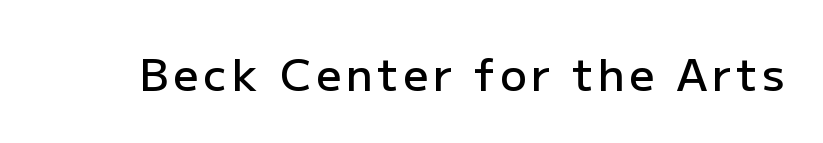
Rendered with straight, roman letterforms. Are there feet on the stems? There aren't — it's a sans. On the weight axis this lands at semibold, roughly 600. Honestly, there is no underline to notice here at all. The letters advance in unequal steps, a hallmark of proportional type.
